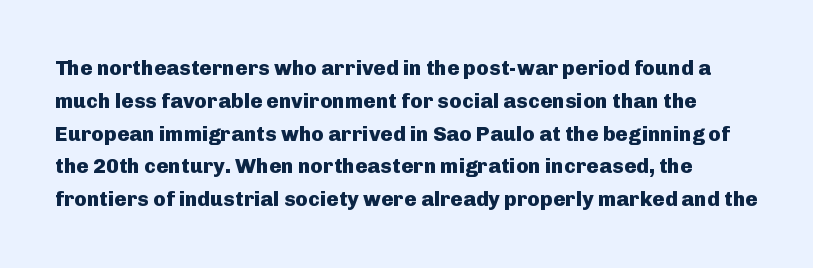
The area under the type is left untouched. This is the regular roman posture of the typeface. Each new line begins a customary step beneath the previous one. The letters are bold, with thick, heavy strokes. The horizontal fit of the characters is conventional and even.
